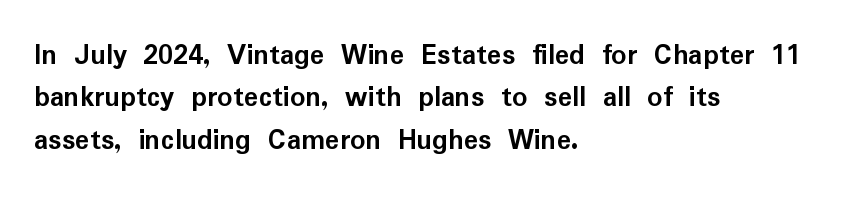
The image shows 30 px semibold sans-serif type, upright; set left-aligned, normal line spacing (1.41x), normal letter spacing, not underlined; low stroke contrast and a medium x-height.
